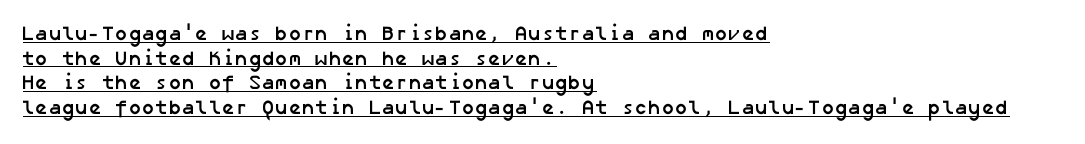
A classic flush-left, rag-right setting is used for this passage. Spacing between characters is what you'd get straight out of the box. Caption: lettering with a line underneath. Typographic density is high because the face is bold.
